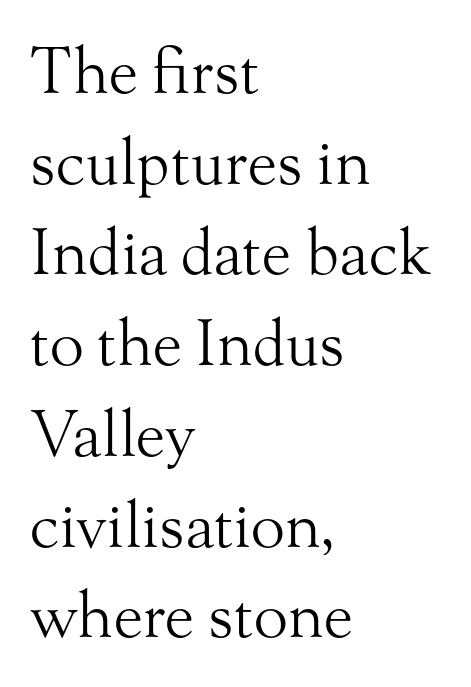
The image shows 63 px light serif type, upright; set left-aligned, normal line spacing (1.44x), normal letter spacing, not underlined; medium stroke contrast and a small x-height.
